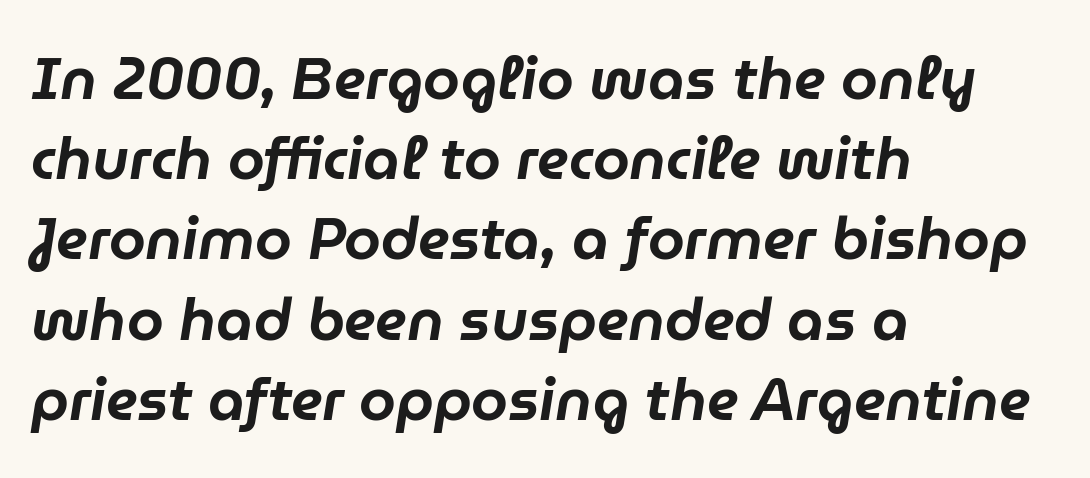
The strip under each line holds only bare page. Think of a printed novel: that variable character pitch is what you see here. Tracking value appears to be zero — textbook default spacing. Compared with a centered layout, this one pins lines to the left instead. Italic: yes, the glyphs are oblique.
